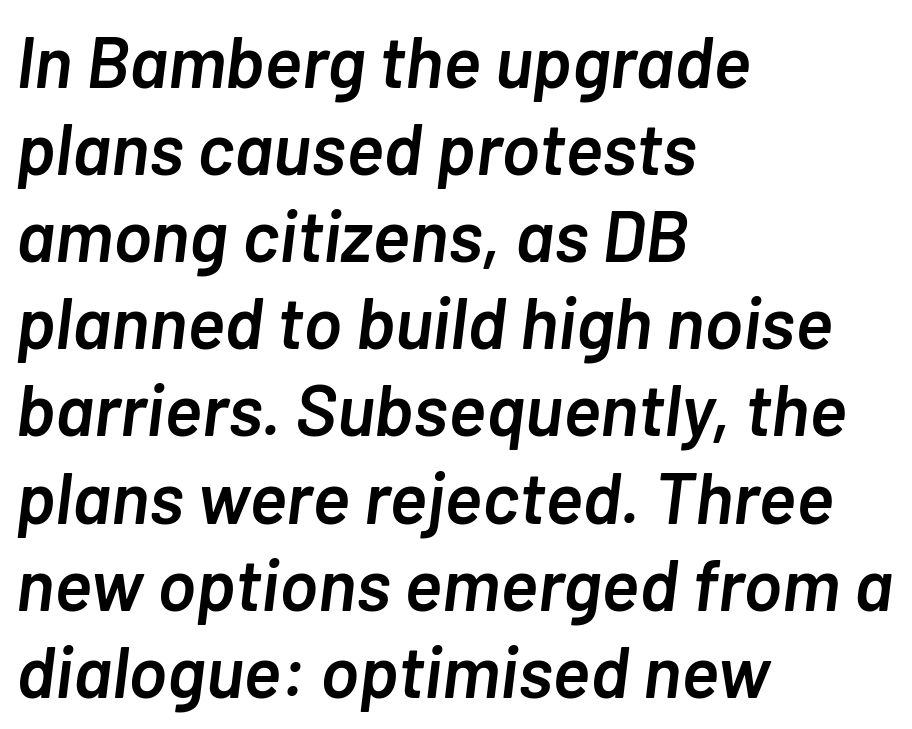
The image shows 72 px semibold type, italic (leaning right); set left-aligned, line spacing 1.21x, normal letter spacing, not underlined; low stroke contrast and a medium x-height.
